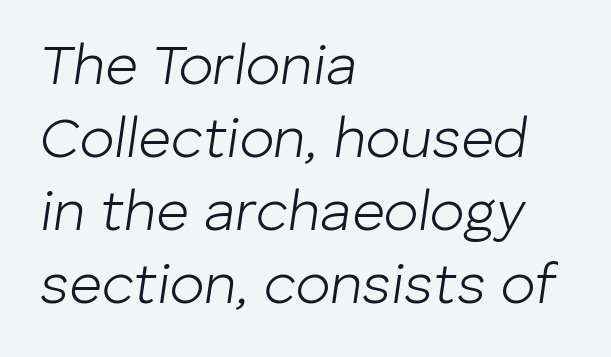
The gap between lines stays unmarked. Proportional: the letters do not fall into vertical columns. Posture: slanted. The typeface has the unassuming heft of standard copy or less.
